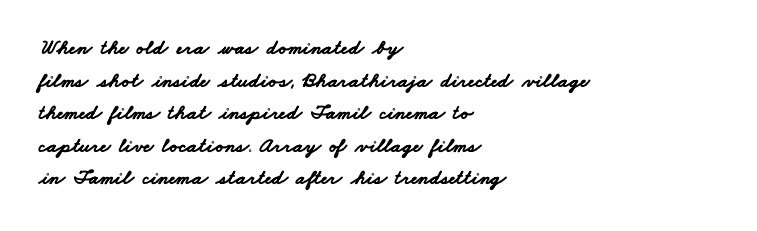
{"bold": "yes", "underline": "no", "align": "left", "line_spacing": "normal", "line_spacing_ratio": 1.55, "letter_spacing": "normal", "letter_spacing_em": 0.0, "glyph_px": 21}
